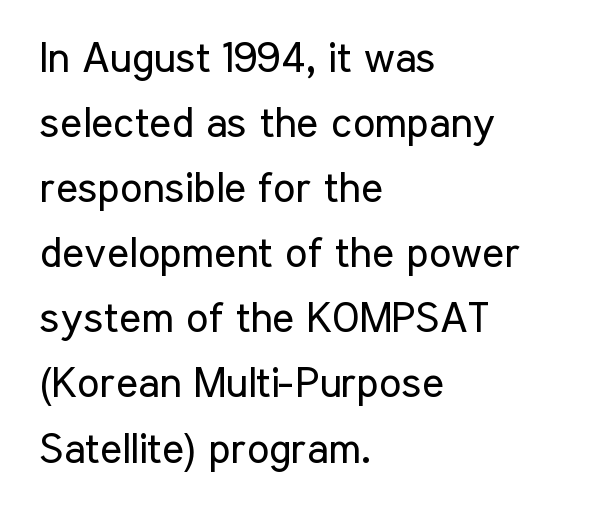
{"serif": "no", "italic": "no", "bold": "no", "weight": "regular", "width": "condensed", "stroke_contrast": "low", "x_height": "medium", "monospaced": "no", "underline": "no", "align": "left", "line_spacing": "normal", "line_spacing_ratio": 1.55, "letter_spacing": "normal", "letter_spacing_em": 0.0, "glyph_px": 42}
